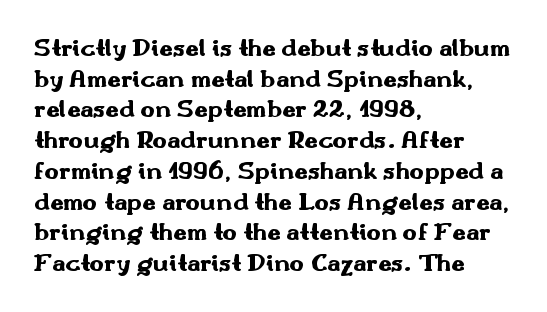
The image shows 24 px bold type, upright; set left-aligned, normal line spacing (1.28x), normal letter spacing, not underlined.
